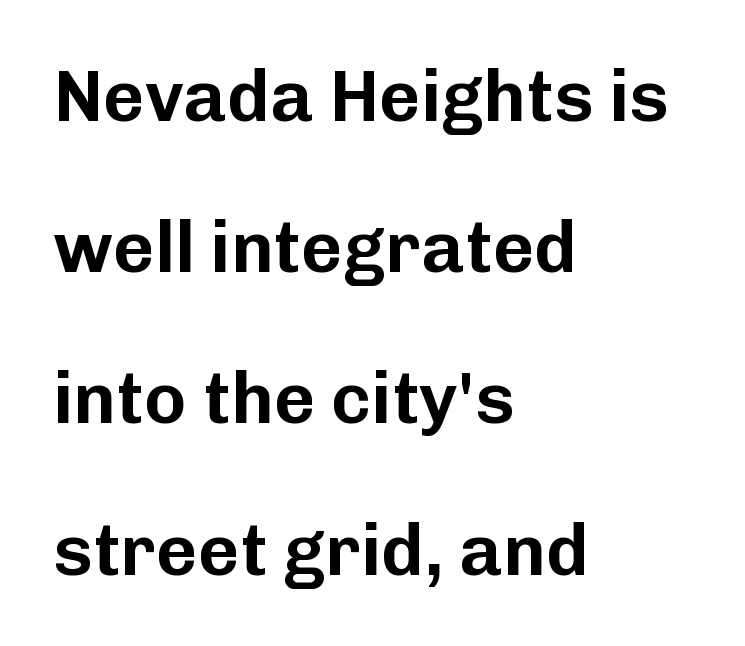
{"serif": "no", "italic": "no", "width": "normal", "stroke_contrast": "low", "x_height": "medium", "monospaced": "no", "underline": "no", "align": "left", "line_spacing": "loose", "line_spacing_ratio": 2.1, "letter_spacing": "normal", "letter_spacing_em": 0.0, "glyph_px": 72}
